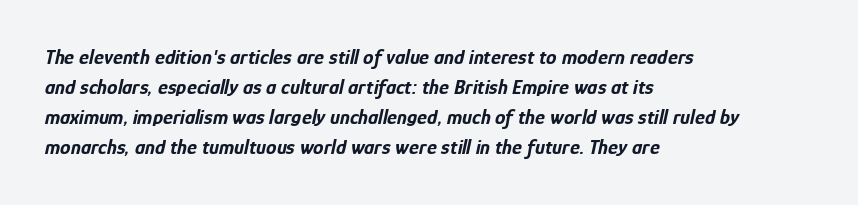
The image shows 21 px bold type, italic (leaning right); set left-aligned, normal line spacing (1.43x), normal letter spacing, not underlined.
